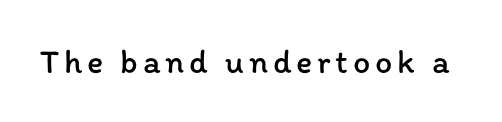
Q: Is the text bold? A: No.
Q: Is the text italic (slanted)? A: No, it is upright.
Q: Is the text underlined? A: No.
Q: Width (condensed, normal, or wide)? A: Normal.
Q: Stroke contrast? A: Low.
Q: x-height? A: Medium.
Q: Monospaced? A: No.
